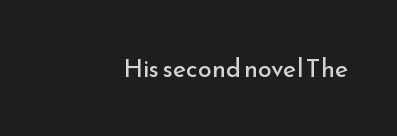
The rendering keeps characters at their native spacing. The font sits on the lighter half of the weight spectrum, regular included. Quick note: underline off. Is there any slant? The stems are plumb.
